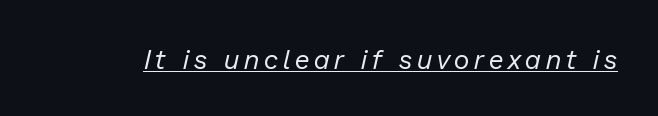
{"italic": "yes", "lean": "right", "slant_degrees": 13, "bold": "no", "underline": "yes", "glyph_px": 27}
